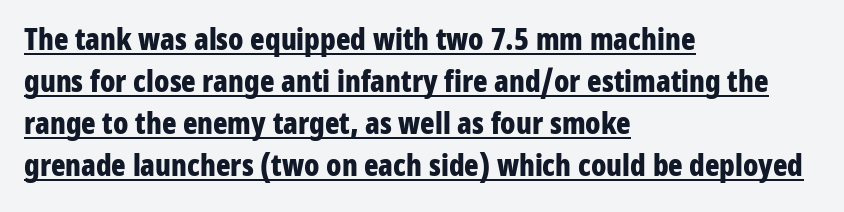
Rendered with straight, roman letterforms. Is the letter spacing exaggerated? No — it looks like the ordinary default. In designer terms, the underline attribute is active on this setting. Proportional: the letters do not fall into vertical columns. The leading is moderate, giving the passage an even texture. Chunky letters — that's bold for sure.
